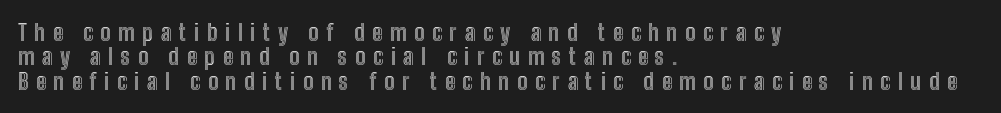
Q: Is the text italic (slanted)? A: No, it is upright.
Q: Is the text underlined? A: No.
Q: How is the paragraph aligned? A: Left-aligned.
Q: Is the spacing between letters normal or unusually wide? A: Unusually wide.
Q: Is the spacing between lines tight, normal or loose? A: Tight.
